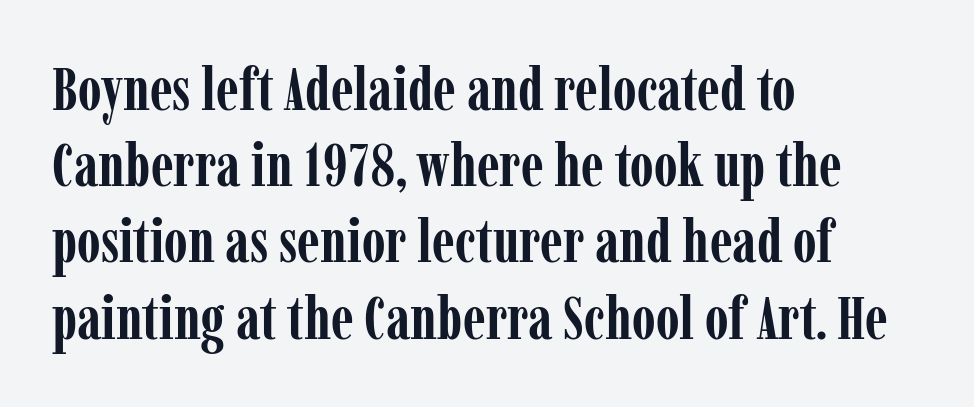
The image shows 61 px semibold, condensed serif type, upright; set left-aligned, normal line spacing (1.25x), normal letter spacing, not underlined; low stroke contrast and a medium x-height.
